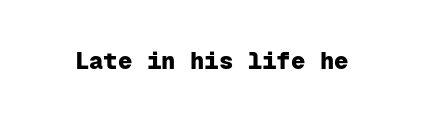
Q: Is the text bold? A: Yes.
Q: Is the text italic (slanted)? A: No, it is upright.
Q: Is the text underlined? A: No.
Q: Is the spacing between letters normal or unusually wide? A: Normal.
